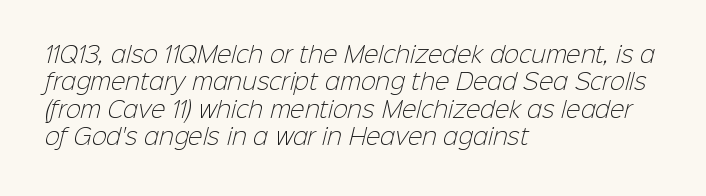
The image shows 22 px text type; set left-aligned, normal line spacing (1.25x), normal letter spacing, not underlined.
